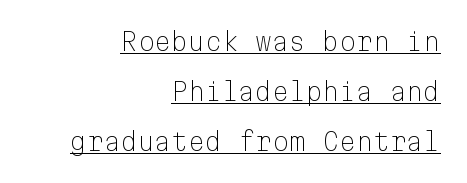
Students, observe: this is what heavily led, spacious text looks like. Underlined type. If you drew a ruler down the right edge, every line would touch it. No extra ink here — the face is not bold.
